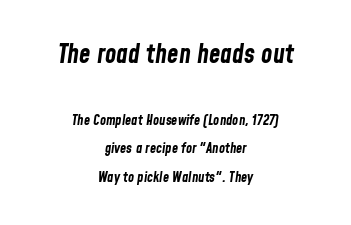
{"italic": "yes", "lean": "right", "slant_degrees": 8, "bold": "yes", "underline": "no", "align": "center", "line_spacing": "loose", "line_spacing_ratio": 2.04, "letter_spacing": "normal", "letter_spacing_em": 0.0, "larger_block": "first", "size_ratio": 1.86, "glyph_px": 26}
